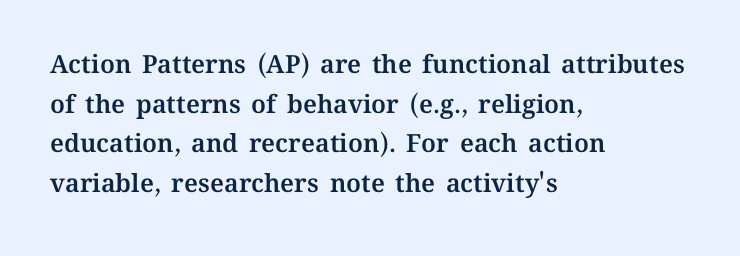
Q: Is the text italic (slanted)? A: No, it is upright.
Q: Is the text underlined? A: No.
Q: How is the paragraph aligned? A: Left-aligned.
Q: Is the spacing between letters normal or unusually wide? A: Normal.
Q: Is the spacing between lines tight, normal or loose? A: Normal.
